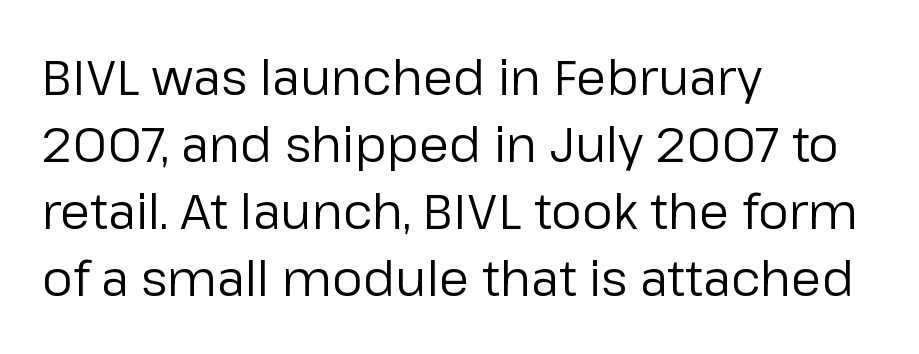
These lines are rendered in a variable-pitch font. The rows are spaced the way most documents space them. Is the letter spacing exaggerated? No — it looks like the ordinary default. The font is comparable to plain body text, perhaps lighter.
